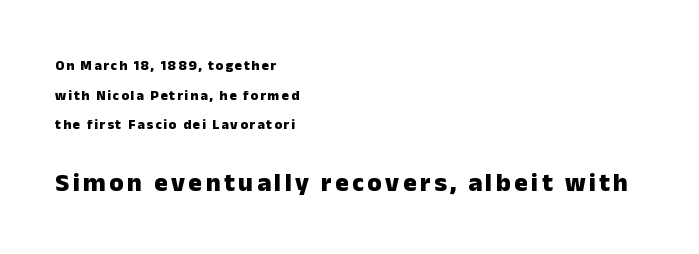
The image shows 26 px bold type, upright; set left-aligned, loose line spacing (2.11x), not underlined; the second (bottom) block is 1.86x larger.
